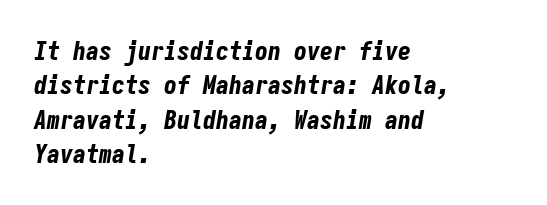
{"italic": "yes", "lean": "right", "slant_degrees": 9, "bold": "yes", "underline": "no", "align": "left", "line_spacing": "normal", "line_spacing_ratio": 1.32, "letter_spacing": "normal", "letter_spacing_em": 0.0, "glyph_px": 26}
